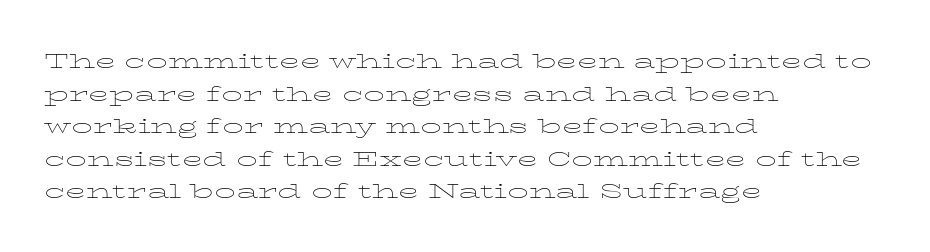
The image shows 21 px text type, upright; set left-aligned, normal line spacing (1.55x), normal letter spacing, not underlined.
